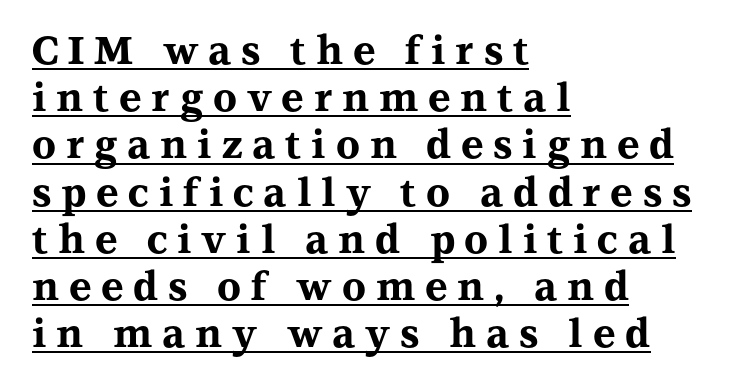
Q: Is the text bold? A: Yes.
Q: Is the text italic (slanted)? A: No, it is upright.
Q: Is the typeface a serif or a sans-serif typeface? A: Serif.
Q: Is the text underlined? A: Yes.
Q: How is the paragraph aligned? A: Left-aligned.
Q: Is the spacing between letters normal or unusually wide? A: Unusually wide.
Q: Width (condensed, normal, or wide)? A: Wide.
Q: Stroke contrast? A: Medium.
Q: x-height? A: Medium.
Q: Monospaced? A: No.
